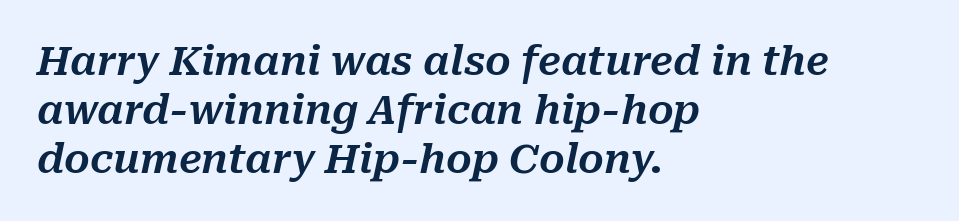
The text block is weighted toward the left margin, trailing off unevenly rightward. Words appear dense and cohesive because spacing is normal. Type without underlining. You could not count columns in this text — the font is proportionally spaced. An italicized treatment has been applied to the whole sample.
